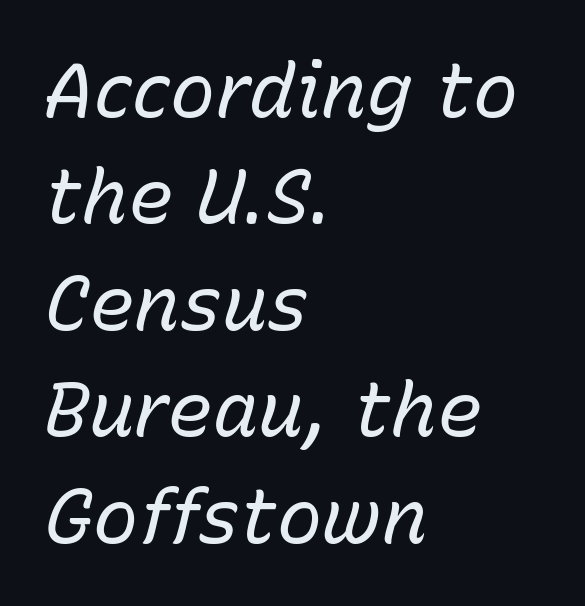
A normal amount of white space separates one row of letters from the next. Words appear dense and cohesive because spacing is normal. The space beneath each line is pristine and unruled. Visually the block forms a straight wall on the left and a jagged coastline on the right. You could not count columns in this text — the font is proportionally spaced.
